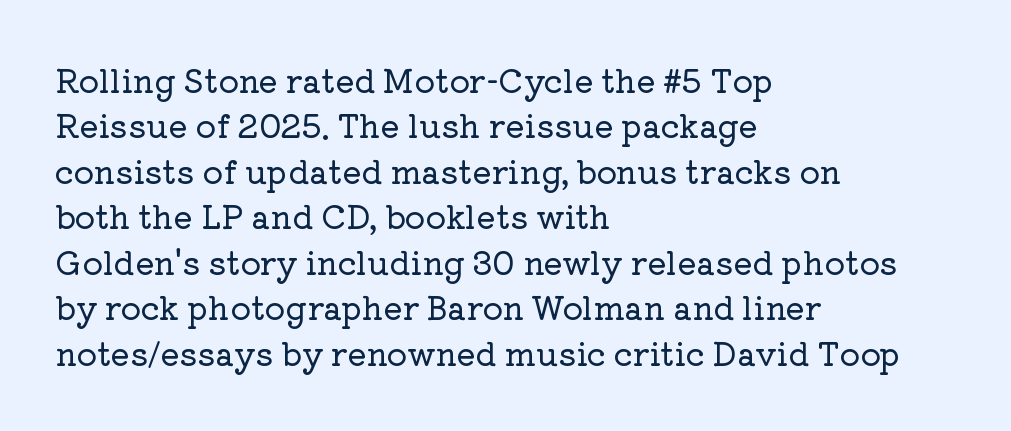
Q: Is the text italic (slanted)? A: No, it is upright.
Q: Is the typeface a serif or a sans-serif typeface? A: Serif.
Q: Is the text underlined? A: No.
Q: How is the paragraph aligned? A: Left-aligned.
Q: Is the spacing between letters normal or unusually wide? A: Normal.
Q: Is the spacing between lines tight, normal or loose? A: Normal.
Q: Width (condensed, normal, or wide)? A: Normal.
Q: Stroke contrast? A: Low.
Q: x-height? A: Medium.
Q: Monospaced? A: No.
